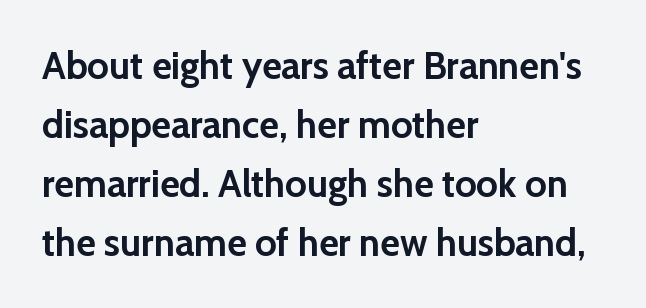
These lines are set flush left with a ragged right edge. Chunky letters — that's bold for sure. Is this a fixed-width face? No — the glyphs have proportional, varying widths. Observe the ordinary spacing: letters are neighbours, not strangers. Descenders hang freely into open space.
